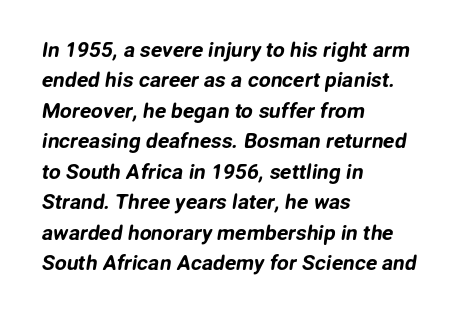
Q: Is the text underlined? A: No.
Q: How is the paragraph aligned? A: Left-aligned.
Q: Is the spacing between letters normal or unusually wide? A: Normal.
Q: Is the spacing between lines tight, normal or loose? A: Normal.
